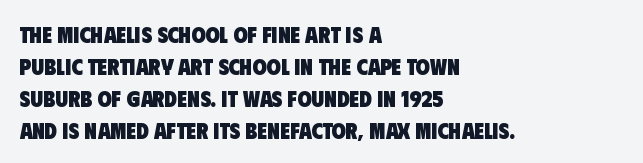
Notice how thick the strokes are: this is what a full bold looks like. One glance says typical: line gaps are just what's usual. Here the glyphs are tracked normally, forming tight word shapes. Glance below the letters and you will spot only blank space. These lines are set flush left with a ragged right edge.
